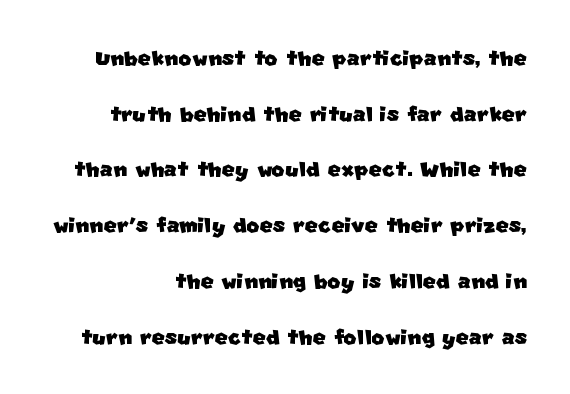
Q: Is the typeface a serif or a sans-serif typeface? A: Sans-serif.
Q: Is the text underlined? A: No.
Q: Is the spacing between letters normal or unusually wide? A: Normal.
Q: Is the spacing between lines tight, normal or loose? A: Loose.
Q: Width (condensed, normal, or wide)? A: Normal.
Q: Stroke contrast? A: Low.
Q: x-height? A: Large.
Q: Monospaced? A: No.
